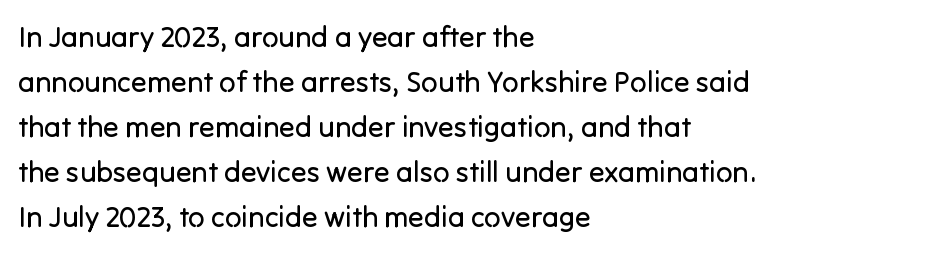
This is roman type, the default non-slanted kind. Character widths vary here, with narrow letters taking less room than wide ones. Is this a heavy cut? Hardly; it is regular or lighter. You could call the tracking neutral — neither tight nor loose. Unmarked baselines from the first word to the last. The vertical gap from one line to the next is medium.
